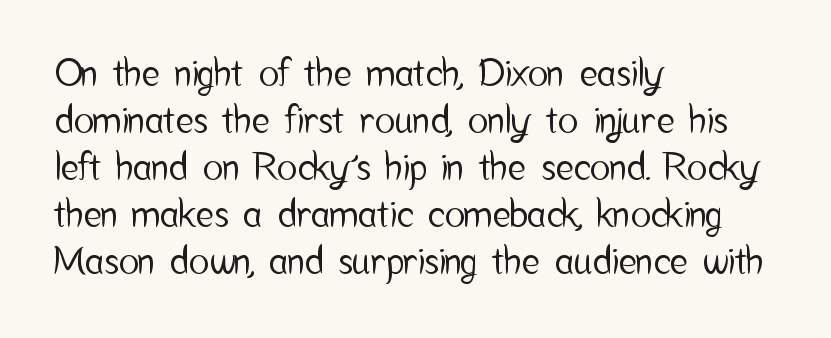
{"serif": "no", "italic": "no", "width": "condensed", "stroke_contrast": "low", "x_height": "medium", "monospaced": "no", "underline": "no", "align": "left", "line_spacing_ratio": 1.24, "letter_spacing": "normal", "letter_spacing_em": 0.0, "glyph_px": 38}
